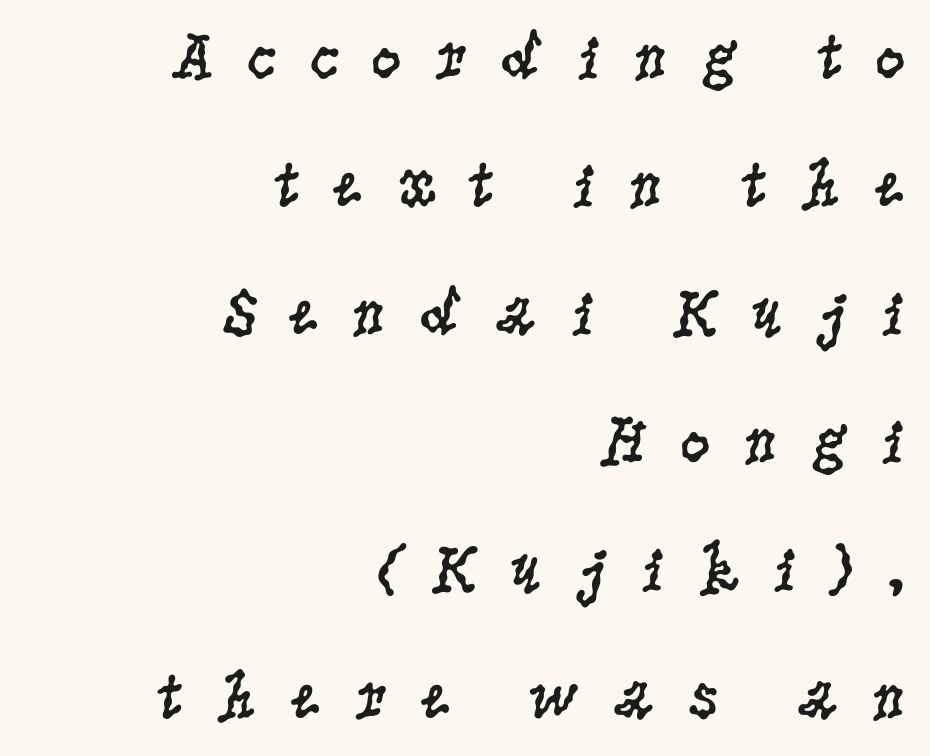
{"serif": "yes", "bold": "no", "weight": "regular", "width": "condensed", "stroke_contrast": "low", "x_height": "large", "monospaced": "no", "underline": "no", "align": "right", "line_spacing": "loose", "line_spacing_ratio": 1.91, "letter_spacing": "wide", "letter_spacing_em": 0.47, "glyph_px": 67}
